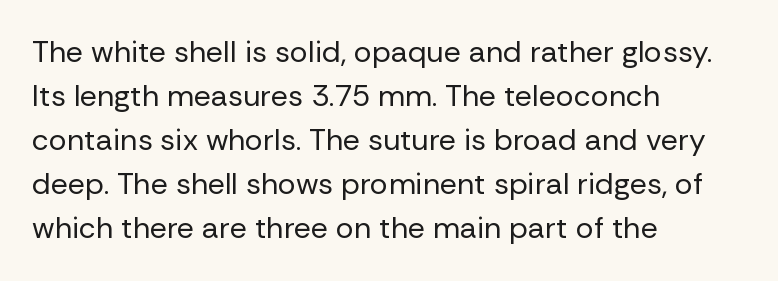
The image shows 30 px regular-weight sans-serif type, upright; set left-aligned, normal line spacing (1.47x), normal letter spacing, not underlined; low stroke contrast and a medium x-height.
